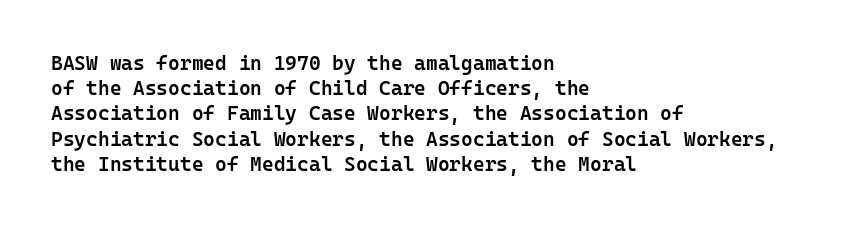
{"italic": "no", "bold": "semi", "underline": "no", "align": "left", "line_spacing": "normal", "line_spacing_ratio": 1.26, "letter_spacing": "normal", "letter_spacing_em": 0.0, "glyph_px": 20}
